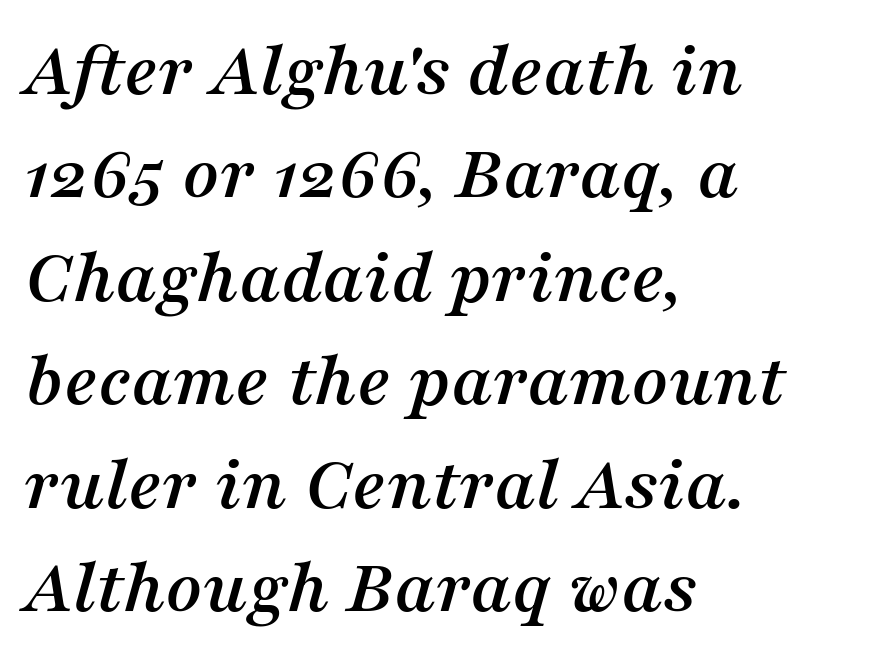
Q: Is the text italic (slanted)? A: Yes, it leans right by about 16 degrees.
Q: Is the typeface a serif or a sans-serif typeface? A: Serif.
Q: Is the text underlined? A: No.
Q: How is the paragraph aligned? A: Left-aligned.
Q: Is the spacing between letters normal or unusually wide? A: Normal.
Q: Is the spacing between lines tight, normal or loose? A: Normal.
Q: Width (condensed, normal, or wide)? A: Normal.
Q: Stroke contrast? A: Medium.
Q: x-height? A: Medium.
Q: Monospaced? A: No.
